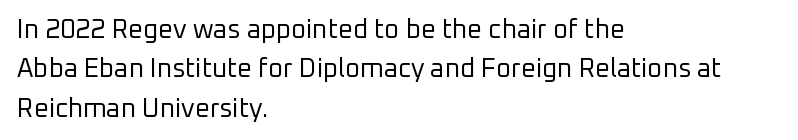
The image shows 26 px text type, upright; set left-aligned, normal line spacing (1.51x), normal letter spacing, not underlined.
